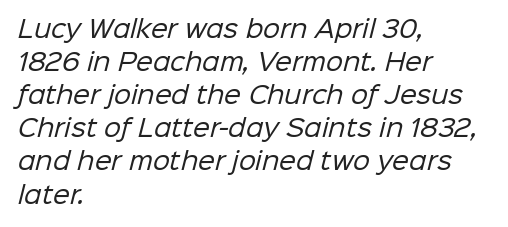
Q: Is the text bold? A: No.
Q: Is the text underlined? A: No.
Q: How is the paragraph aligned? A: Left-aligned.
Q: Is the spacing between letters normal or unusually wide? A: Normal.
Q: Is the spacing between lines tight, normal or loose? A: Normal.
